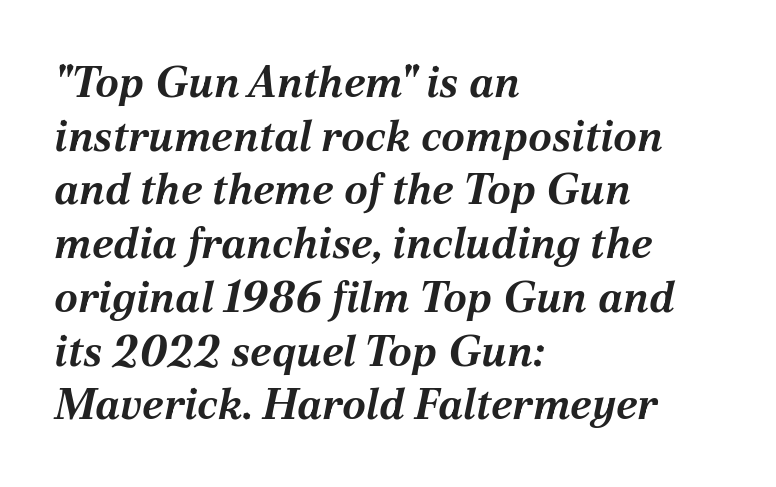
Rendered with sloped, italic letterforms. The glyphs have the mass of a bold cut. Descenders hang freely into open space. Inter-character spacing is left at the font's built-in metrics.
